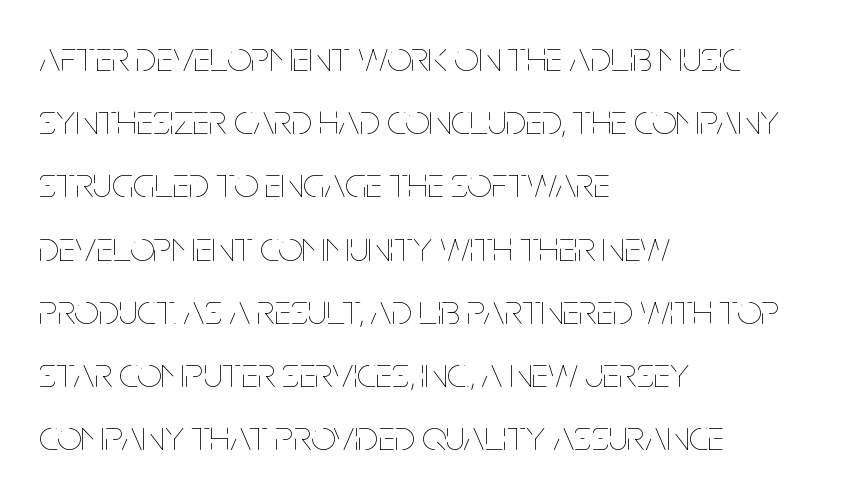
{"italic": "no", "bold": "no", "weight": "thin", "width": "condensed", "stroke_contrast": "low", "x_height": "large", "monospaced": "no", "underline": "no", "align": "left", "line_spacing": "normal", "line_spacing_ratio": 1.47, "letter_spacing": "normal", "letter_spacing_em": 0.0, "glyph_px": 43}
